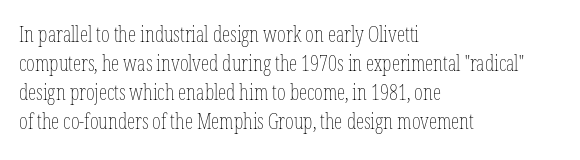
The image shows 21 px text type, upright; set left-aligned, normal line spacing (1.38x), normal letter spacing, not underlined.
